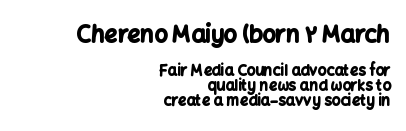
Q: Is the text bold? A: Yes.
Q: Is the text italic (slanted)? A: No, it is upright.
Q: Is the text underlined? A: No.
Q: How is the paragraph aligned? A: Right-aligned.
Q: Is the spacing between letters normal or unusually wide? A: Normal.
Q: Is the spacing between lines tight, normal or loose? A: Tight.
Q: Which block of text is set in a larger size, the first (top) or the second (bottom)? A: The first (top) one.
